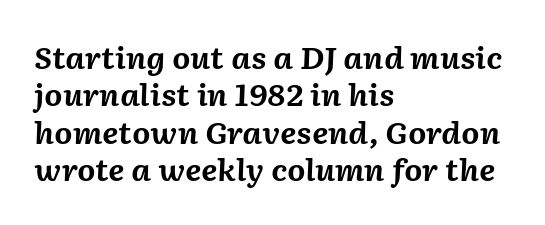
{"italic": "yes", "lean": "right", "slant_degrees": 2, "bold": "yes", "weight": "bold", "width": "normal", "stroke_contrast": "medium", "x_height": "medium", "monospaced": "no", "underline": "no", "align": "left", "line_spacing": "normal", "line_spacing_ratio": 1.29, "letter_spacing": "normal", "letter_spacing_em": 0.0, "glyph_px": 29}
